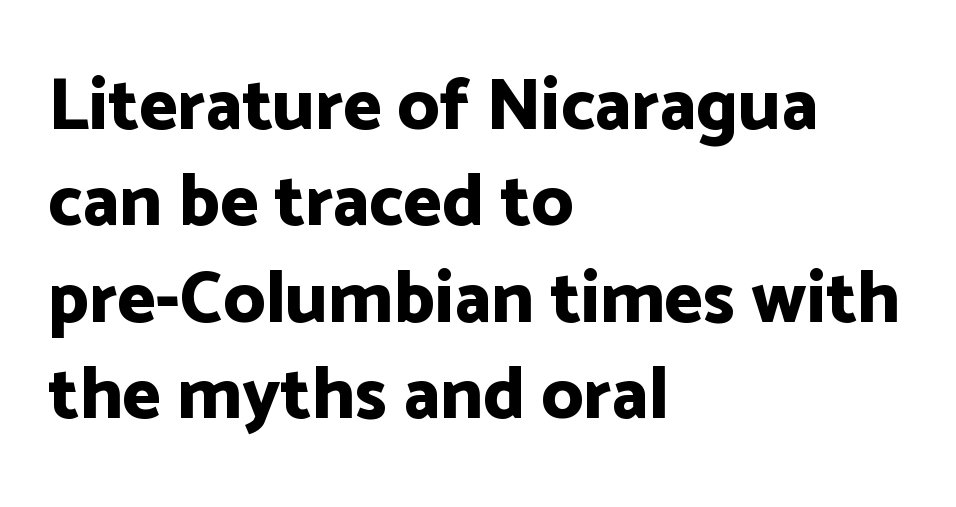
{"serif": "no", "italic": "no", "bold": "yes", "weight": "bold", "width": "normal", "stroke_contrast": "low", "x_height": "medium", "monospaced": "no", "underline": "no", "align": "left", "line_spacing": "normal", "line_spacing_ratio": 1.32, "letter_spacing": "normal", "letter_spacing_em": 0.0, "glyph_px": 73}
